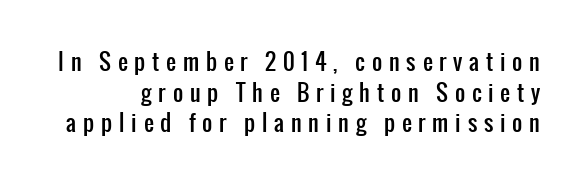
{"italic": "no", "underline": "no", "line_spacing": "normal", "line_spacing_ratio": 1.39, "letter_spacing": "wide", "letter_spacing_em": 0.31, "glyph_px": 22}
